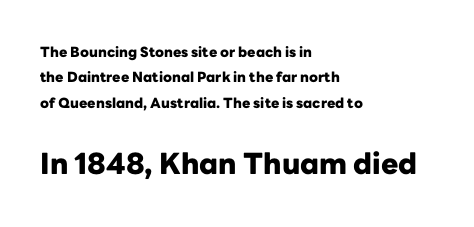
{"serif": "no", "italic": "no", "bold": "yes", "weight": "heavy", "width": "normal", "stroke_contrast": "low", "x_height": "medium", "monospaced": "no", "underline": "no", "align": "left", "line_spacing_ratio": 1.82, "letter_spacing": "normal", "letter_spacing_em": 0.0, "larger_block": "second", "size_ratio": 2.07, "glyph_px": 29}
